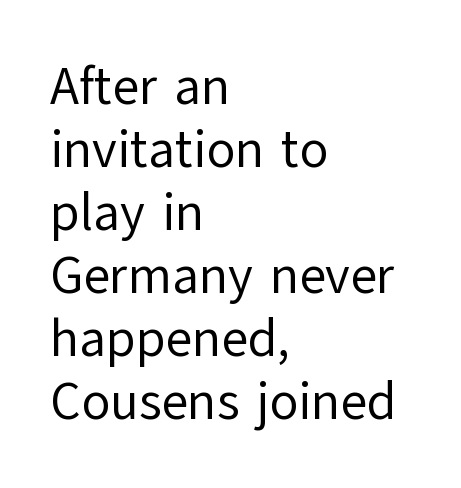
The string is rendered with underlining switched off. It's the straight-up-and-down kind of type. The letters advance in unequal steps, a hallmark of proportional type. Where is the straight margin? On the left. The passage shown is typeset with a sans-serif family. The tracking reads as untouched default to a designer's eye.
